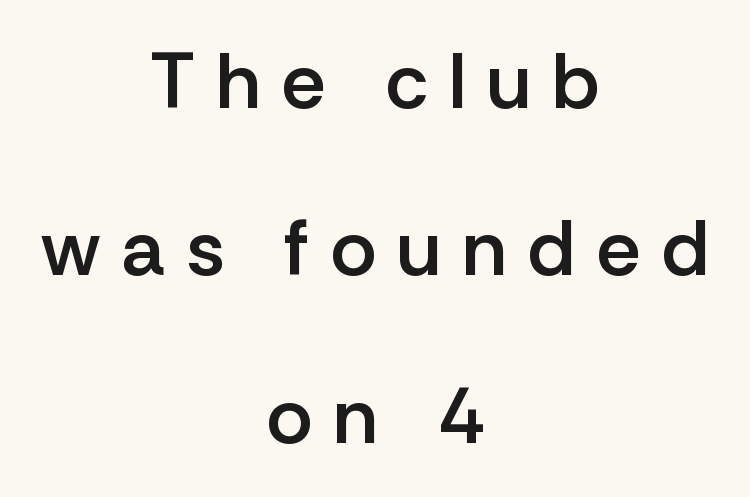
Q: Is the text bold? A: Semi-bold.
Q: Is the text italic (slanted)? A: No, it is upright.
Q: Is the typeface a serif or a sans-serif typeface? A: Sans-serif.
Q: Is the text underlined? A: No.
Q: How is the paragraph aligned? A: Centered.
Q: Is the spacing between letters normal or unusually wide? A: Unusually wide.
Q: Is the spacing between lines tight, normal or loose? A: Loose.
Q: Width (condensed, normal, or wide)? A: Normal.
Q: Stroke contrast? A: Low.
Q: x-height? A: Medium.
Q: Monospaced? A: No.
